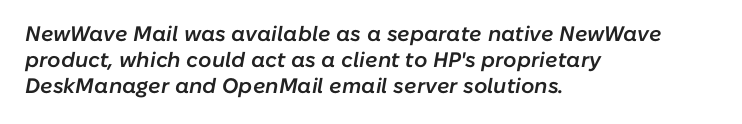
Q: Is the text bold? A: Semi-bold.
Q: Is the text italic (slanted)? A: Yes, it leans right by about 10 degrees.
Q: Is the text underlined? A: No.
Q: How is the paragraph aligned? A: Left-aligned.
Q: Is the spacing between letters normal or unusually wide? A: Normal.
Q: Is the spacing between lines tight, normal or loose? A: Normal.
